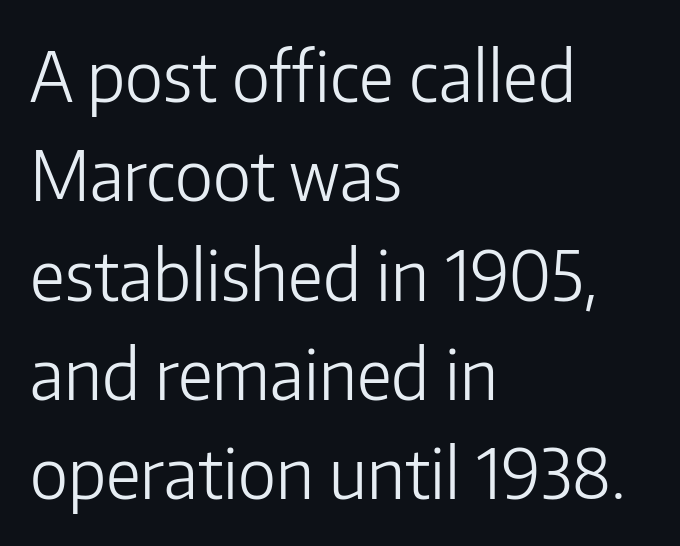
Is there much room between lines? A standard amount, neither cramped nor airy. This sample uses plain, unmodified letter spacing. The foot of each line stays bare and open. Casual observation: everything's shoved over to the left. Varying glyph widths throughout — classic text-font behaviour. Characters remain perfectly vertical along every line.
